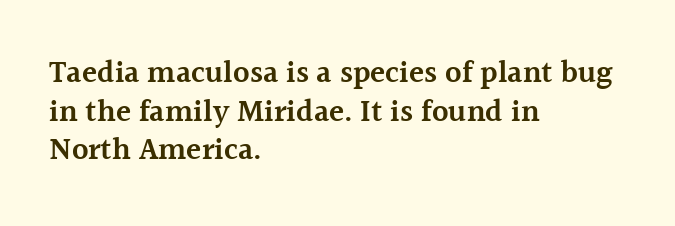
The image shows 31 px semibold serif type, upright; set left-aligned, normal line spacing (1.25x), normal letter spacing, not underlined; a medium x-height.
